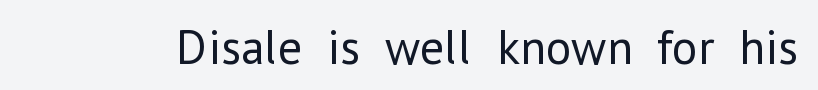
{"serif": "no", "italic": "no", "bold": "no", "weight": "regular", "width": "normal", "stroke_contrast": "low", "x_height": "medium", "monospaced": "no", "underline": "no", "letter_spacing": "normal", "letter_spacing_em": 0.0, "glyph_px": 49}
